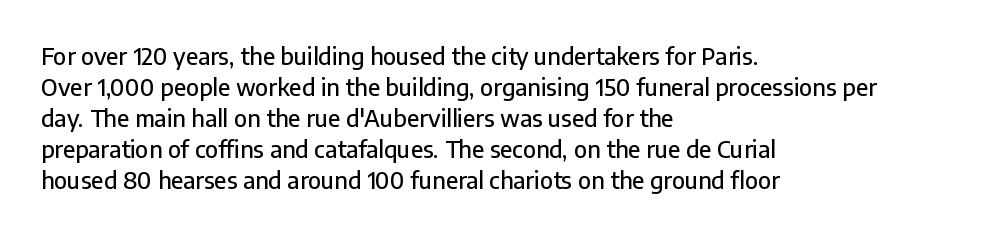
The designer left line spacing at the default. Glance below the letters and you will spot only blank space. The letters sit at their default tracking, neither squeezed nor spread. If you drew a line through each stem, it would be perfectly vertical. The compositor pushed each line to the left boundary.
